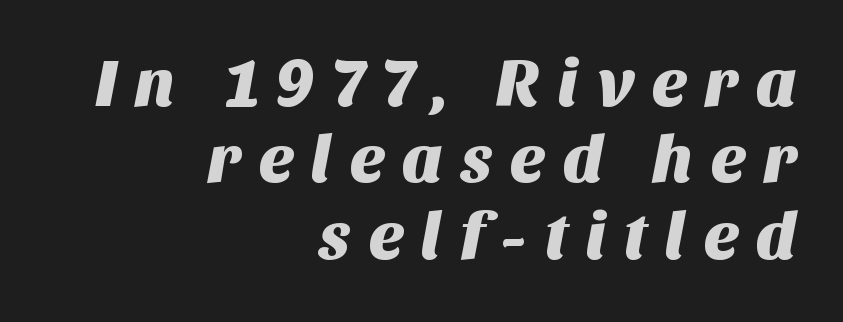
The image shows 67 px sans-serif type; set right-aligned, tight line spacing (1.14x), unusually wide letter spacing (+0.25 em), not underlined; medium stroke contrast and a large x-height.
